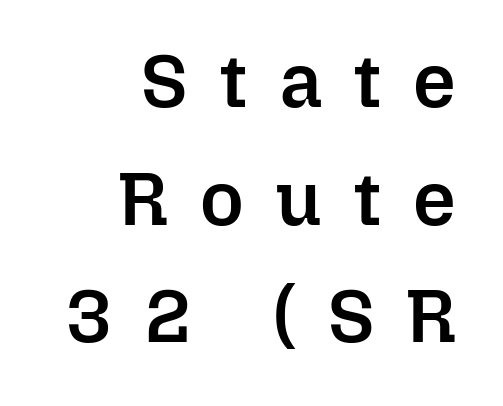
Q: Is the text bold? A: Semi-bold.
Q: Is the text italic (slanted)? A: No, it is upright.
Q: Is the text underlined? A: No.
Q: How is the paragraph aligned? A: Right-aligned.
Q: Is the spacing between letters normal or unusually wide? A: Unusually wide.
Q: Is the spacing between lines tight, normal or loose? A: Normal.
Q: Width (condensed, normal, or wide)? A: Normal.
Q: Stroke contrast? A: Low.
Q: x-height? A: Medium.
Q: Monospaced? A: No.
